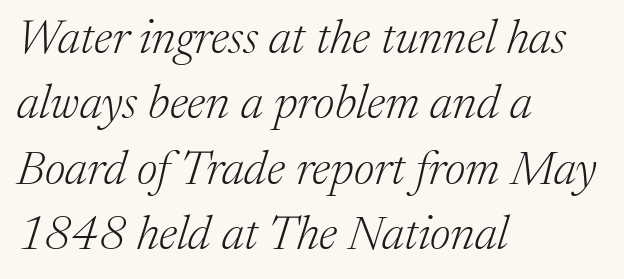
The image shows 48 px light serif type, italic (leaning right); set left-aligned, normal line spacing (1.36x), normal letter spacing, not underlined; medium stroke contrast and a medium x-height.
